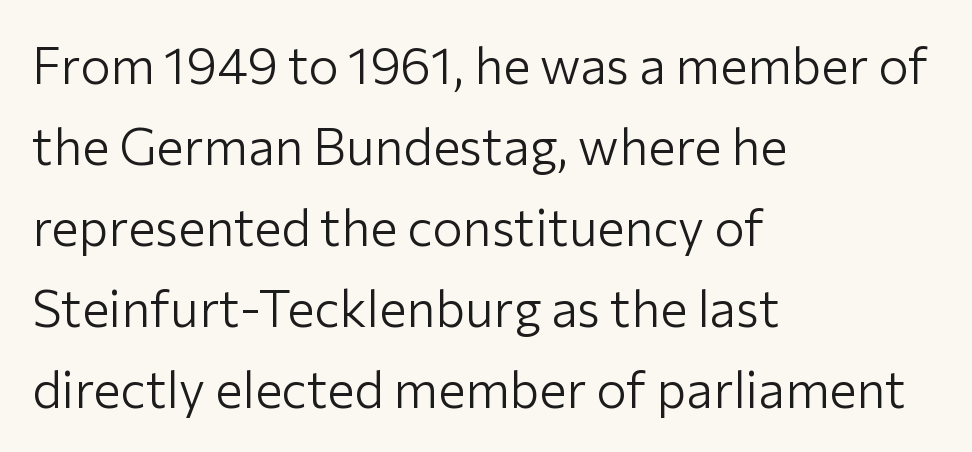
This sample is left-justified, so line endings fall wherever the words run out. Vertical stems look standard width or narrower in stroke. These lines are rendered in a variable-pitch font. Students, note that the glyphs here touch the page at normal intervals.
